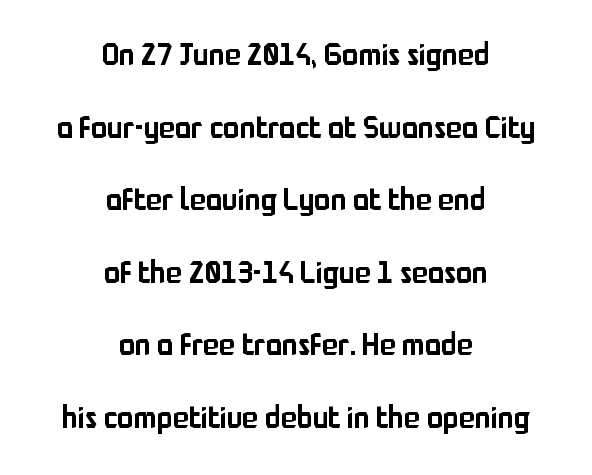
{"serif": "no", "italic": "no", "width": "normal", "stroke_contrast": "low", "x_height": "medium", "monospaced": "no", "underline": "no", "align": "center", "line_spacing": "loose", "line_spacing_ratio": 2.42, "letter_spacing": "normal", "letter_spacing_em": 0.0, "glyph_px": 30}
